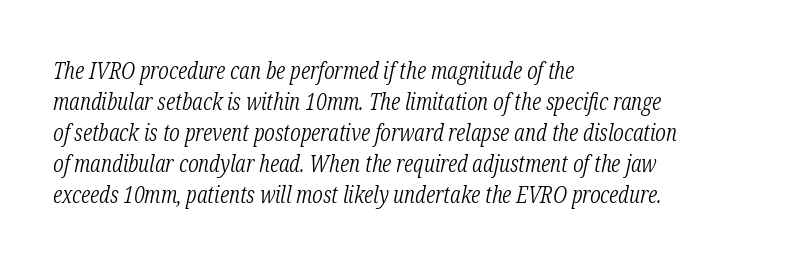
Quick note: interline space is typical. The tracking reads as untouched default to a designer's eye. Words float on clear page, feet unadorned. Looking at the ascenders, they clearly lean.
